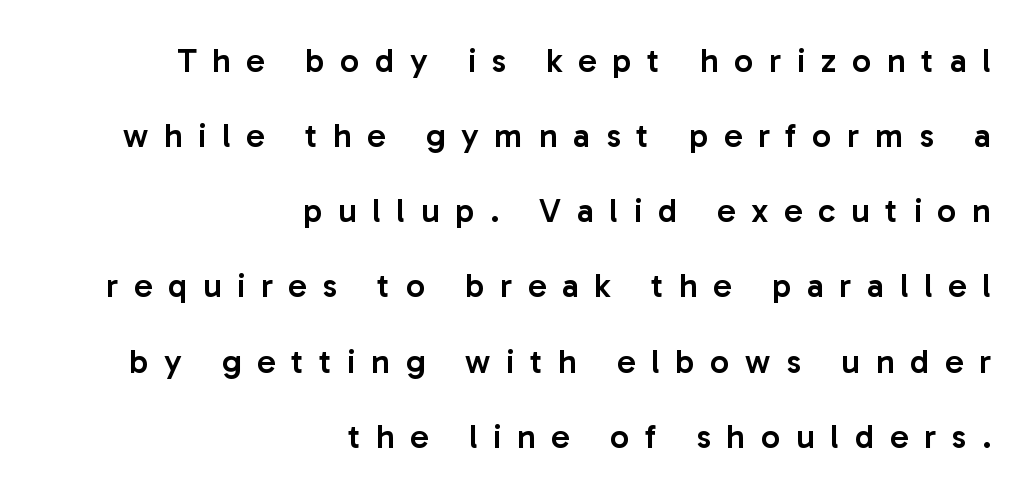
Q: Is the text bold? A: Semi-bold.
Q: Is the text italic (slanted)? A: No, it is upright.
Q: Is the typeface a serif or a sans-serif typeface? A: Sans-serif.
Q: Is the text underlined? A: No.
Q: How is the paragraph aligned? A: Right-aligned.
Q: Is the spacing between letters normal or unusually wide? A: Unusually wide.
Q: Is the spacing between lines tight, normal or loose? A: Loose.
Q: Width (condensed, normal, or wide)? A: Normal.
Q: Stroke contrast? A: Low.
Q: x-height? A: Medium.
Q: Monospaced? A: No.
